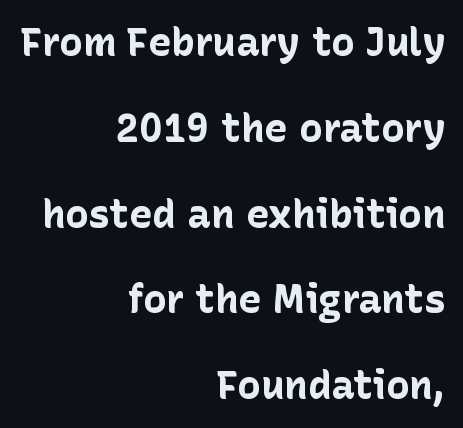
Q: Is the text bold? A: Yes.
Q: Is the text italic (slanted)? A: No, it is upright.
Q: Is the typeface a serif or a sans-serif typeface? A: Sans-serif.
Q: Is the text underlined? A: No.
Q: How is the paragraph aligned? A: Right-aligned.
Q: Is the spacing between letters normal or unusually wide? A: Normal.
Q: Is the spacing between lines tight, normal or loose? A: Loose.
Q: Width (condensed, normal, or wide)? A: Normal.
Q: Stroke contrast? A: Low.
Q: x-height? A: Medium.
Q: Monospaced? A: No.
